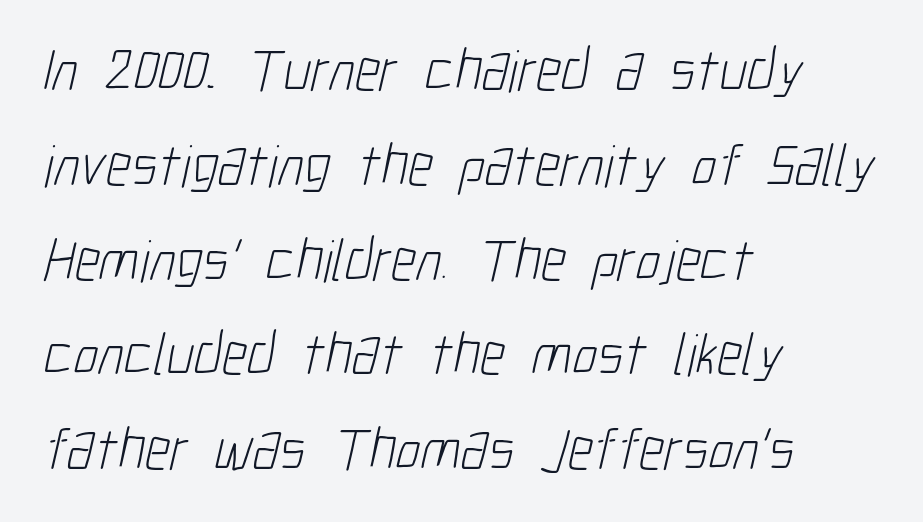
Q: Is the text bold? A: No.
Q: Is the typeface a serif or a sans-serif typeface? A: Sans-serif.
Q: Is the text underlined? A: No.
Q: How is the paragraph aligned? A: Left-aligned.
Q: Is the spacing between letters normal or unusually wide? A: Normal.
Q: Is the spacing between lines tight, normal or loose? A: Normal.
Q: Width (condensed, normal, or wide)? A: Condensed.
Q: Stroke contrast? A: Low.
Q: x-height? A: Medium.
Q: Monospaced? A: No.
